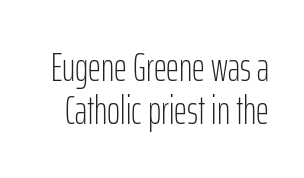
The image shows 40 px light, condensed sans-serif type, upright; set tight line spacing (1.08x), normal letter spacing, not underlined; low stroke contrast and a medium x-height.
